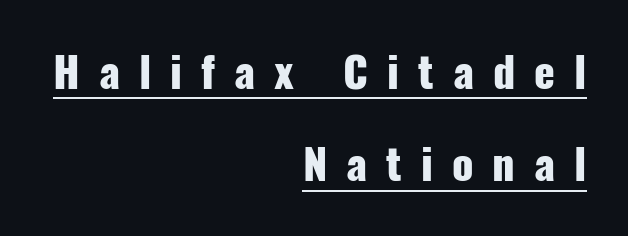
{"serif": "no", "italic": "no", "bold": "yes", "weight": "heavy", "width": "condensed", "stroke_contrast": "low", "x_height": "medium", "monospaced": "no", "underline": "yes", "align": "right", "line_spacing": "loose", "line_spacing_ratio": 2.15, "letter_spacing": "wide", "letter_spacing_em": 0.44, "glyph_px": 43}
